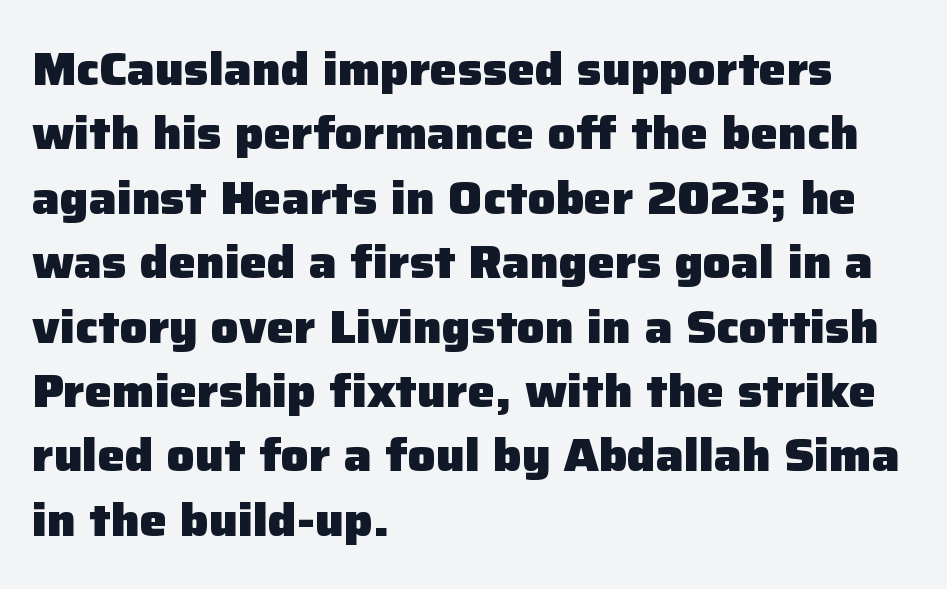
Leading matches the norm, producing a regular column. Anything drawn beneath the words? Only blank space. In terms of letterform style, serifs are entirely absent. Spacing between characters is what you'd get straight out of the box.
